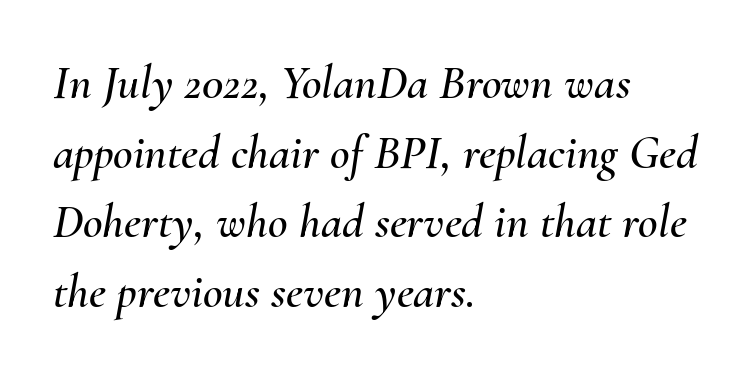
The image shows 48 px text type, italic (leaning right); set left-aligned, normal line spacing (1.45x), normal letter spacing, not underlined; medium stroke contrast and a small x-height.
